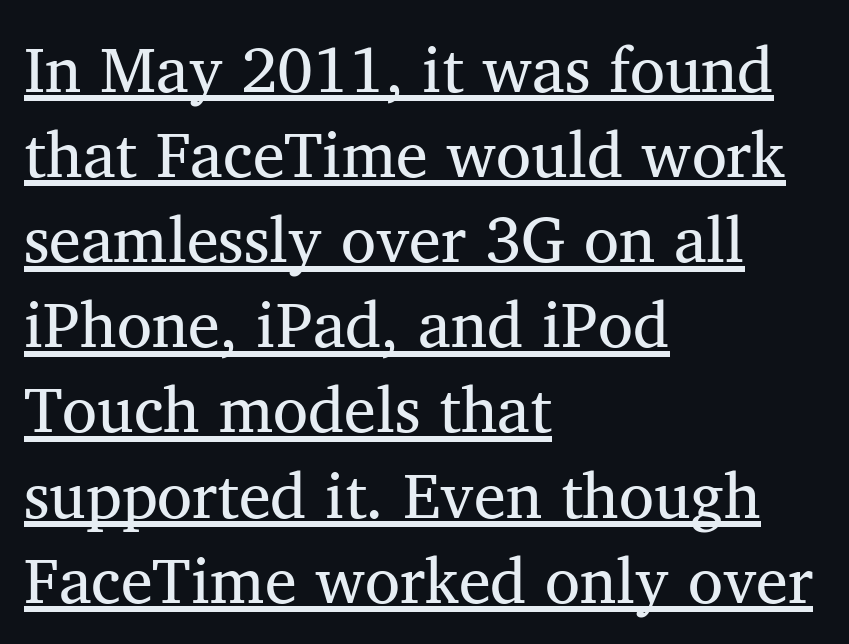
This sample has the flowing, uneven cadence of proportional lettering. The type is set solid horizontally, with unmodified tracking. The rendering uses a moderate line-height, typical for paragraphs. The ragged edge is on the right, which tells us the setting is flush left. Font category for this specimen: serif.
